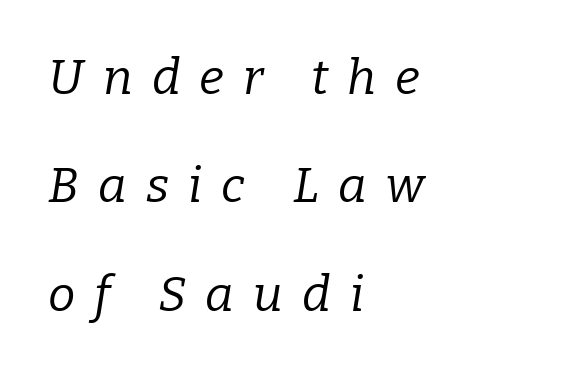
Q: Is the text bold? A: No.
Q: Is the text italic (slanted)? A: Yes, it leans right by about 9 degrees.
Q: Is the typeface a serif or a sans-serif typeface? A: Serif.
Q: Is the text underlined? A: No.
Q: How is the paragraph aligned? A: Left-aligned.
Q: Is the spacing between letters normal or unusually wide? A: Unusually wide.
Q: Is the spacing between lines tight, normal or loose? A: Loose.
Q: Width (condensed, normal, or wide)? A: Normal.
Q: Stroke contrast? A: Low.
Q: x-height? A: Medium.
Q: Monospaced? A: No.
